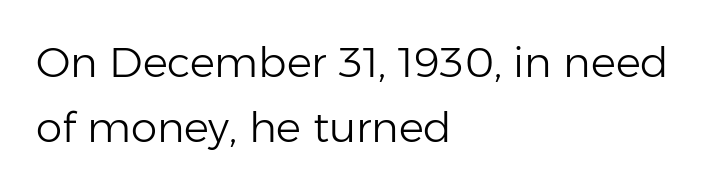
The image shows 42 px light sans-serif type, upright; set left-aligned, normal line spacing (1.55x), normal letter spacing, not underlined; low stroke contrast and a medium x-height.
